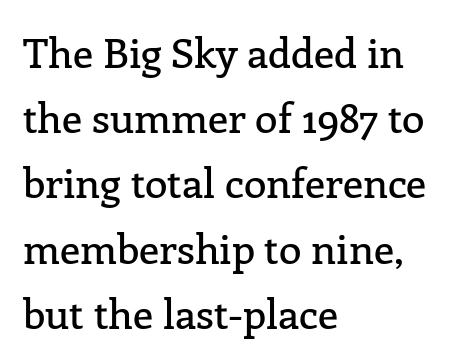
The image shows 41 px serif type, upright; set left-aligned, normal line spacing (1.59x), normal letter spacing, not underlined; low stroke contrast and a medium x-height.
